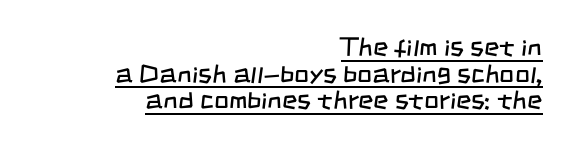
The image shows 26 px text type; set right-aligned, tight line spacing (1.02x), normal letter spacing, underlined.
